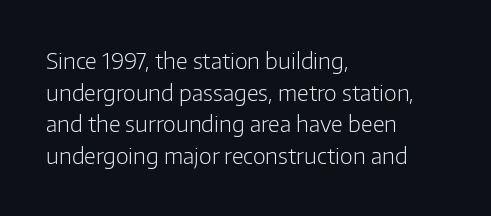
The image shows 22 px text type, upright; set left-aligned, normal line spacing (1.44x), normal letter spacing, not underlined.
